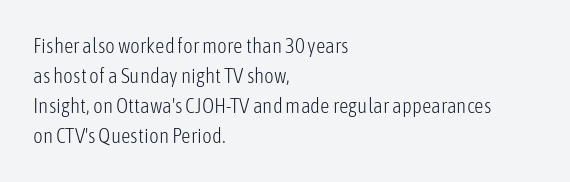
{"italic": "no", "bold": "no", "underline": "no", "align": "left", "line_spacing": "normal", "line_spacing_ratio": 1.43, "letter_spacing": "normal", "letter_spacing_em": 0.0, "glyph_px": 21}
